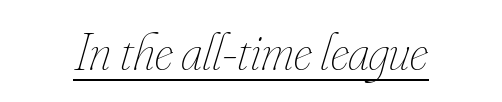
{"italic": "yes", "lean": "right", "slant_degrees": 16, "bold": "no", "weight": "thin", "width": "condensed", "stroke_contrast": "low", "x_height": "small", "monospaced": "no", "underline": "yes", "letter_spacing": "normal", "letter_spacing_em": 0.0, "glyph_px": 53}
